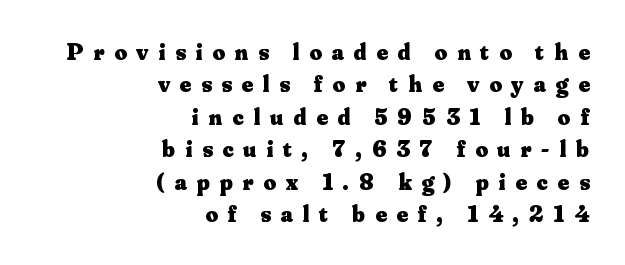
Q: Is the text bold? A: Yes.
Q: Is the text italic (slanted)? A: No, it is upright.
Q: Is the text underlined? A: No.
Q: How is the paragraph aligned? A: Right-aligned.
Q: Is the spacing between letters normal or unusually wide? A: Unusually wide.
Q: Is the spacing between lines tight, normal or loose? A: Normal.
